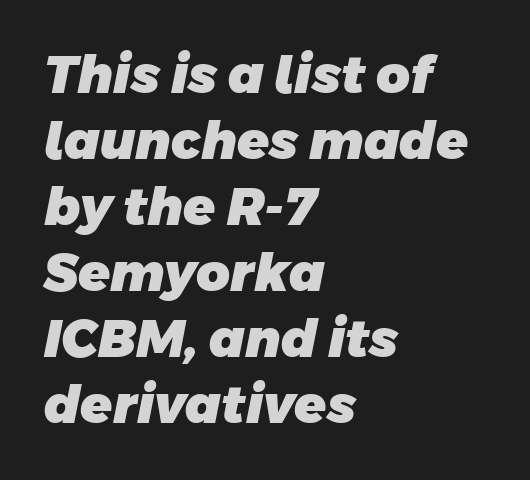
Q: Is the text bold? A: Yes.
Q: Is the typeface a serif or a sans-serif typeface? A: Sans-serif.
Q: Is the text underlined? A: No.
Q: How is the paragraph aligned? A: Left-aligned.
Q: Is the spacing between letters normal or unusually wide? A: Normal.
Q: Is the spacing between lines tight, normal or loose? A: Normal.
Q: Width (condensed, normal, or wide)? A: Normal.
Q: Stroke contrast? A: Low.
Q: x-height? A: Large.
Q: Monospaced? A: No.
